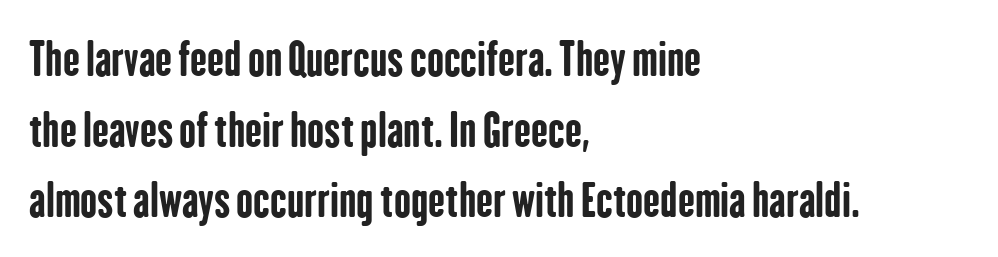
{"serif": "no", "italic": "no", "bold": "yes", "weight": "bold", "width": "condensed", "stroke_contrast": "low", "x_height": "medium", "monospaced": "no", "underline": "no", "align": "left", "line_spacing": "normal", "line_spacing_ratio": 1.57, "letter_spacing": "normal", "letter_spacing_em": 0.0, "glyph_px": 45}
